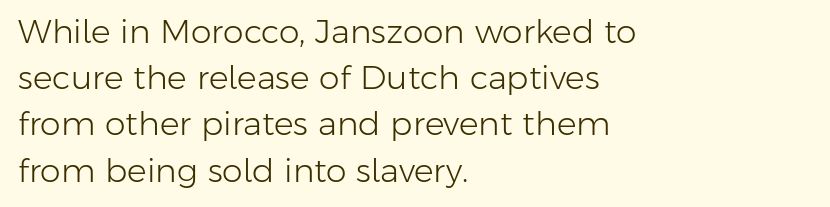
Q: Is the text bold? A: No.
Q: Is the text italic (slanted)? A: No, it is upright.
Q: Is the typeface a serif or a sans-serif typeface? A: Sans-serif.
Q: Is the text underlined? A: No.
Q: How is the paragraph aligned? A: Left-aligned.
Q: Is the spacing between letters normal or unusually wide? A: Normal.
Q: Is the spacing between lines tight, normal or loose? A: Normal.
Q: Width (condensed, normal, or wide)? A: Normal.
Q: Stroke contrast? A: Low.
Q: x-height? A: Medium.
Q: Monospaced? A: No.
